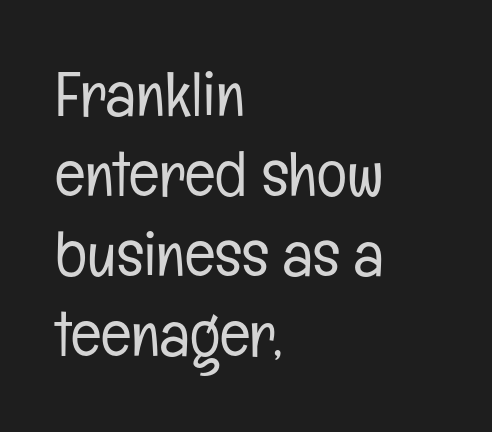
{"serif": "no", "italic": "no", "bold": "no", "weight": "light", "width": "condensed", "stroke_contrast": "low", "x_height": "medium", "monospaced": "no", "underline": "no", "align": "left", "line_spacing": "normal", "line_spacing_ratio": 1.27, "letter_spacing": "normal", "letter_spacing_em": 0.0, "glyph_px": 63}
